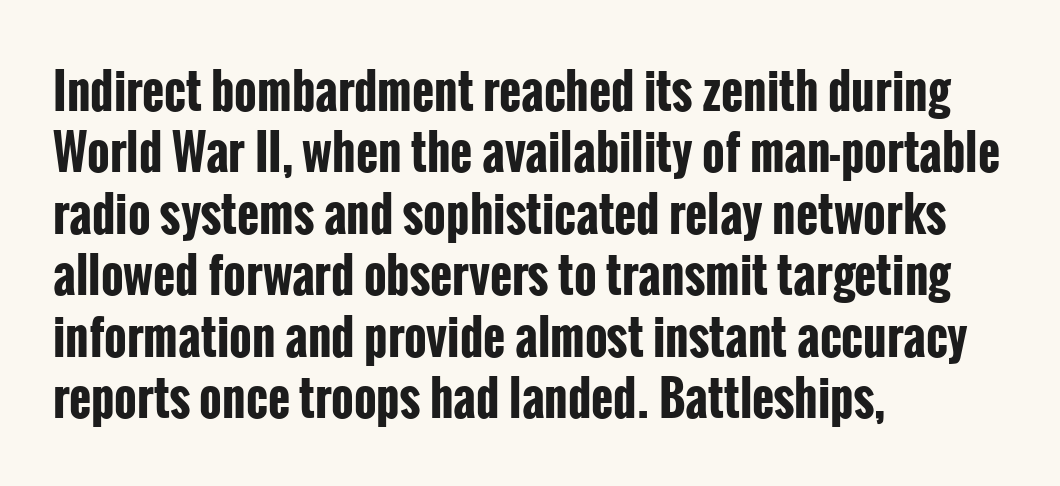
Q: Is the text bold? A: Yes.
Q: Is the text italic (slanted)? A: No, it is upright.
Q: Is the typeface a serif or a sans-serif typeface? A: Sans-serif.
Q: Is the text underlined? A: No.
Q: How is the paragraph aligned? A: Left-aligned.
Q: Is the spacing between letters normal or unusually wide? A: Normal.
Q: Is the spacing between lines tight, normal or loose? A: Normal.
Q: Width (condensed, normal, or wide)? A: Condensed.
Q: Stroke contrast? A: Low.
Q: x-height? A: Medium.
Q: Monospaced? A: No.
